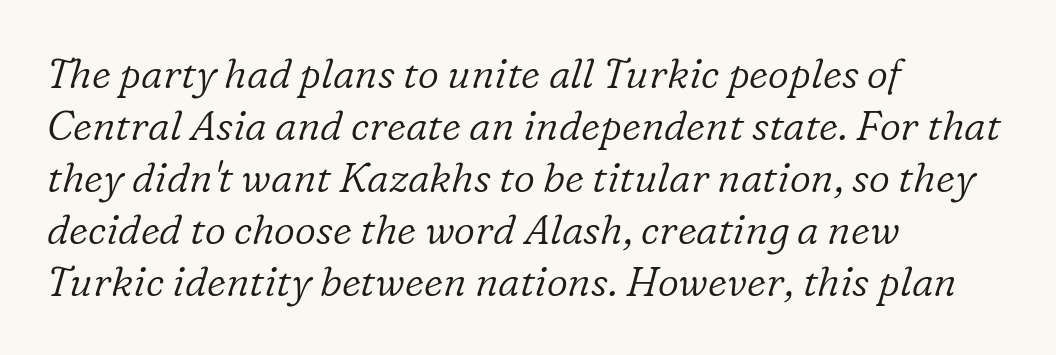
Q: Is the text bold? A: No.
Q: Is the text italic (slanted)? A: Yes, it leans right by about 16 degrees.
Q: Is the typeface a serif or a sans-serif typeface? A: Serif.
Q: Is the text underlined? A: No.
Q: How is the paragraph aligned? A: Left-aligned.
Q: Is the spacing between letters normal or unusually wide? A: Normal.
Q: Is the spacing between lines tight, normal or loose? A: Normal.
Q: Width (condensed, normal, or wide)? A: Normal.
Q: Stroke contrast? A: Low.
Q: x-height? A: Medium.
Q: Monospaced? A: No.
